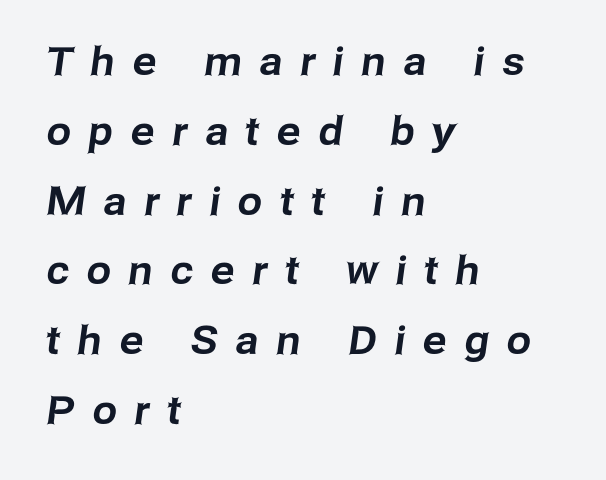
The image shows 39 px sans-serif type; set left-aligned, line spacing 1.79x, unusually wide letter spacing (+0.46 em), not underlined; low stroke contrast and a medium x-height.
